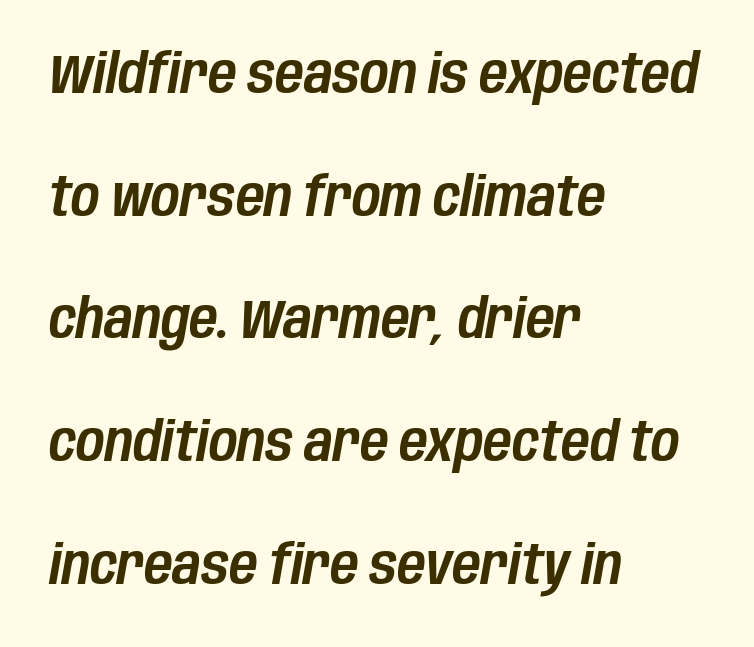
Think of a printed novel: that variable character pitch is what you see here. Plain, unruled lines of type. Reading down the block, your eye returns to a fixed left position each line. Nothing unusual about the tracking: characters are spaced as the font intends. Leading is clearly above the norm, producing a sparse column. The face used here has a pronounced slope to its letters.
